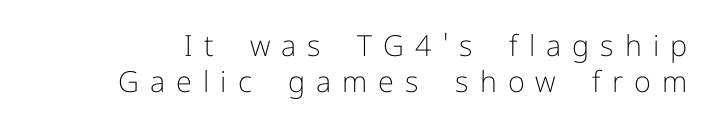
{"serif": "no", "italic": "no", "bold": "no", "weight": "light", "width": "normal", "stroke_contrast": "low", "x_height": "medium", "monospaced": "no", "underline": "no", "line_spacing_ratio": 1.24, "letter_spacing": "wide", "letter_spacing_em": 0.38, "glyph_px": 29}
